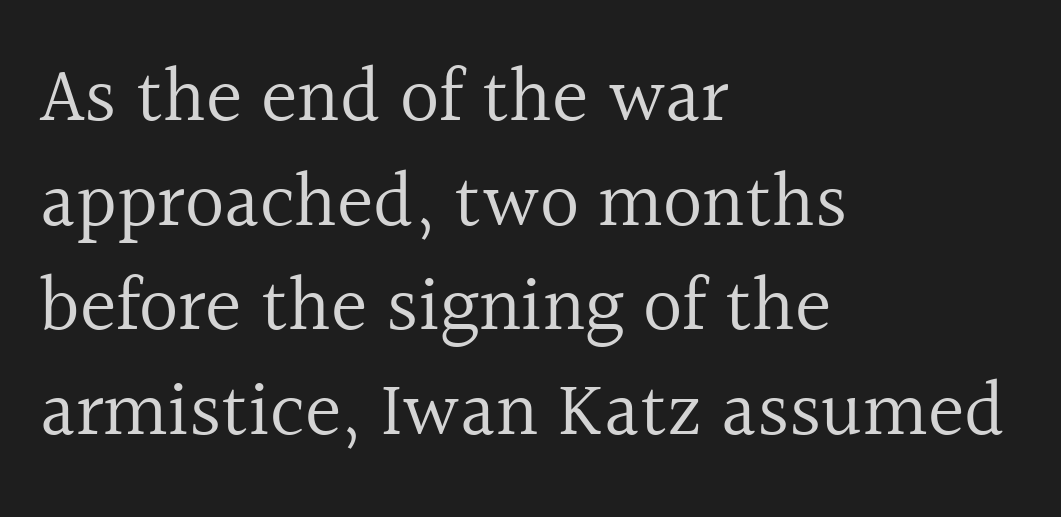
Q: Is the text bold? A: No.
Q: Is the text italic (slanted)? A: No, it is upright.
Q: Is the typeface a serif or a sans-serif typeface? A: Serif.
Q: Is the text underlined? A: No.
Q: How is the paragraph aligned? A: Left-aligned.
Q: Is the spacing between letters normal or unusually wide? A: Normal.
Q: Is the spacing between lines tight, normal or loose? A: Normal.
Q: Width (condensed, normal, or wide)? A: Normal.
Q: x-height? A: Medium.
Q: Monospaced? A: No.
